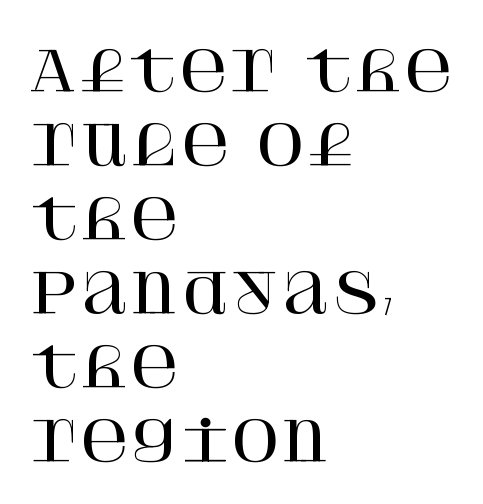
Q: Is the text italic (slanted)? A: No, it is upright.
Q: Is the typeface a serif or a sans-serif typeface? A: Serif.
Q: Is the text underlined? A: No.
Q: How is the paragraph aligned? A: Left-aligned.
Q: Is the spacing between letters normal or unusually wide? A: Normal.
Q: Is the spacing between lines tight, normal or loose? A: Normal.
Q: Width (condensed, normal, or wide)? A: Normal.
Q: Stroke contrast? A: High.
Q: x-height? A: Large.
